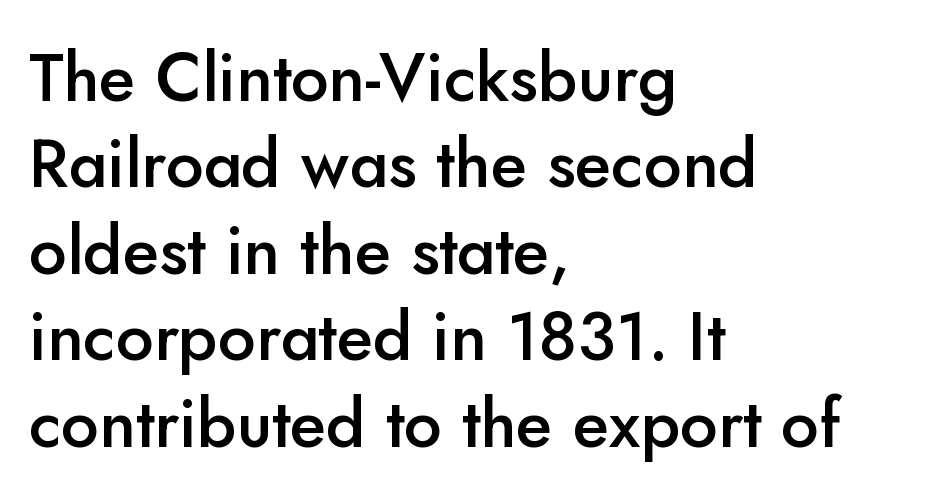
Varying glyph widths throughout — classic text-font behaviour. A typesetter would call this leading conventional body-copy spacing. The specimen reads as upright at a glance. The face used here is rendered with its standard letterfit. Any mark beneath the type? The region is blank.
